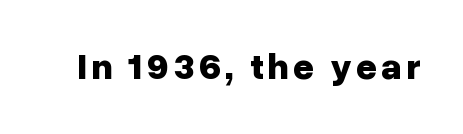
The image shows 37 px bold sans-serif type, upright; set not underlined; low stroke contrast and a medium x-height.
